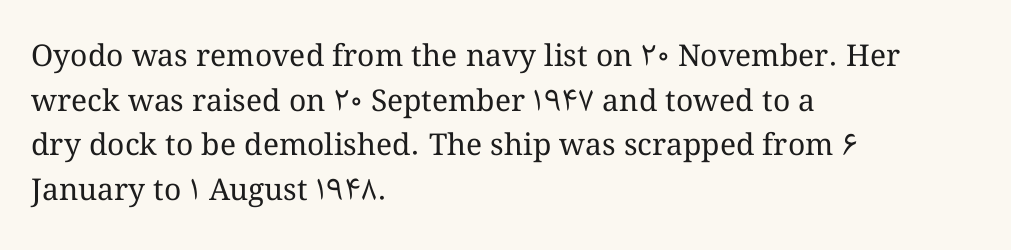
{"italic": "no", "bold": "no", "weight": "regular", "width": "normal", "stroke_contrast": "medium", "x_height": "medium", "monospaced": "no", "underline": "no", "align": "left", "line_spacing": "normal", "line_spacing_ratio": 1.49, "letter_spacing": "normal", "letter_spacing_em": 0.0, "glyph_px": 30}
